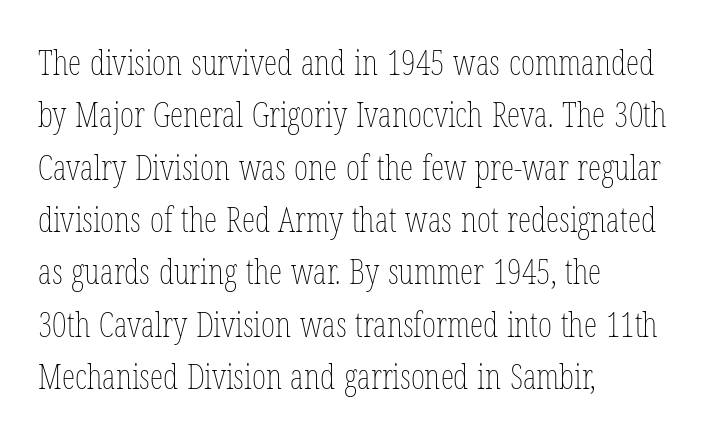
The image shows 34 px thin, condensed type, upright; set left-aligned, normal line spacing (1.54x), normal letter spacing, not underlined; low stroke contrast and a medium x-height.
